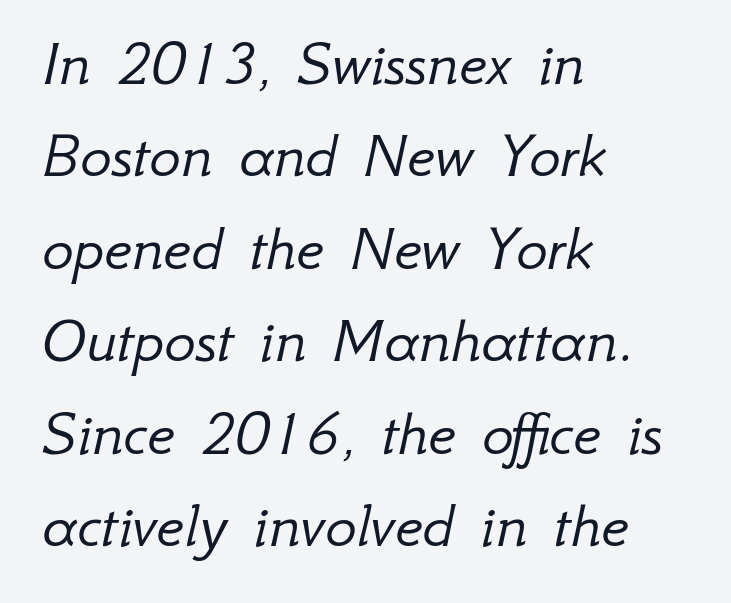
These lines keep a tight, regular rhythm from letter to letter. The text block is weighted toward the left margin, trailing off unevenly rightward. There's an unmistakable incline to the writing here. In terms of leading, this rendering sits right in the middle. No extra ink here — the face is not bold.
